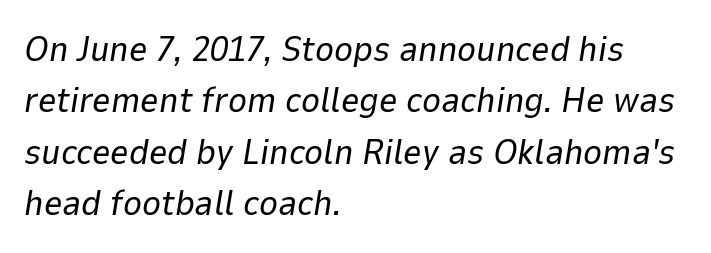
Stroke thickness stays within the range of a standard reading face or lighter. The letters sit at their default tracking, neither squeezed nor spread. Which margin do the lines hug? The left one — the right edge is uneven. The space between consecutive lines is moderate.
